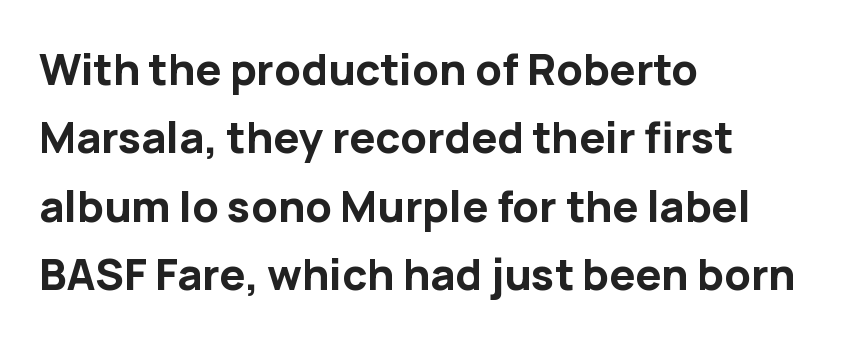
Stroke terminals: plain, sans-serif. This sample has the flowing, uneven cadence of proportional lettering. Which margin do the lines hug? The left one — the right edge is uneven. Tracking value appears to be zero — textbook default spacing.
